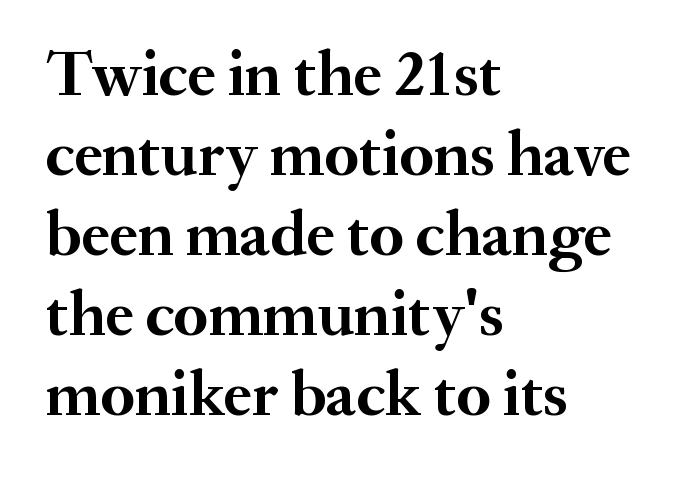
{"serif": "yes", "italic": "no", "bold": "yes", "weight": "semibold", "width": "normal", "stroke_contrast": "medium", "x_height": "small", "monospaced": "no", "underline": "no", "align": "left", "line_spacing": "normal", "line_spacing_ratio": 1.25, "letter_spacing": "normal", "letter_spacing_em": 0.0, "glyph_px": 64}
